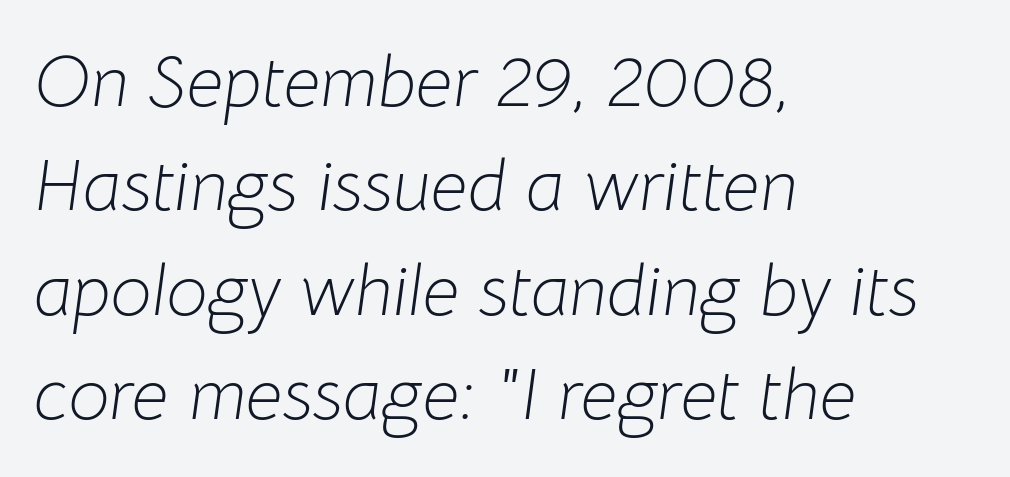
{"italic": "yes", "lean": "right", "slant_degrees": 8, "bold": "no", "weight": "light", "width": "normal", "stroke_contrast": "low", "x_height": "medium", "monospaced": "no", "underline": "no", "align": "left", "line_spacing": "normal", "line_spacing_ratio": 1.43, "letter_spacing": "normal", "letter_spacing_em": 0.0, "glyph_px": 73}
